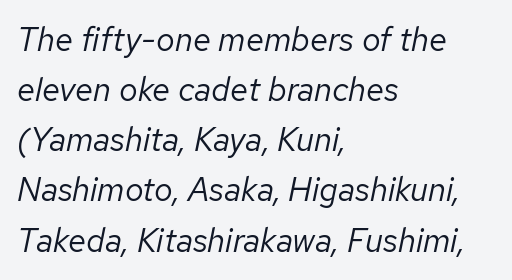
The image shows 33 px regular-weight type, italic (leaning right); set left-aligned, normal line spacing (1.52x), normal letter spacing, not underlined; low stroke contrast and a medium x-height.
